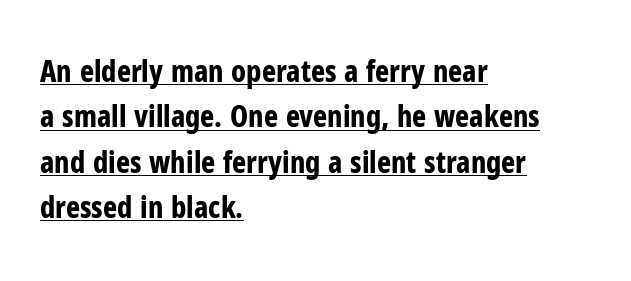
Q: Is the text bold? A: Yes.
Q: Is the text italic (slanted)? A: No, it is upright.
Q: Is the typeface a serif or a sans-serif typeface? A: Sans-serif.
Q: Is the text underlined? A: Yes.
Q: How is the paragraph aligned? A: Left-aligned.
Q: Is the spacing between letters normal or unusually wide? A: Normal.
Q: Is the spacing between lines tight, normal or loose? A: Normal.
Q: Width (condensed, normal, or wide)? A: Condensed.
Q: Stroke contrast? A: Low.
Q: x-height? A: Medium.
Q: Monospaced? A: No.
